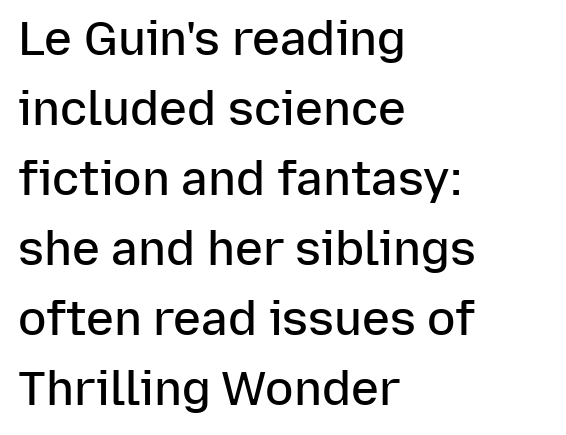
{"serif": "no", "italic": "no", "bold": "semi", "weight": "semibold", "width": "normal", "stroke_contrast": "low", "x_height": "medium", "monospaced": "no", "underline": "no", "align": "left", "line_spacing": "normal", "line_spacing_ratio": 1.49, "letter_spacing": "normal", "letter_spacing_em": 0.0, "glyph_px": 47}
